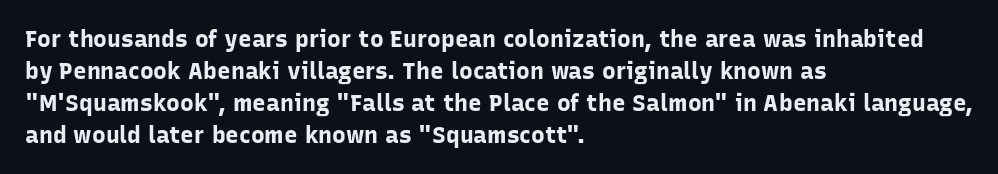
Q: Is the text bold? A: Yes.
Q: Is the text italic (slanted)? A: No, it is upright.
Q: Is the text underlined? A: No.
Q: How is the paragraph aligned? A: Left-aligned.
Q: Is the spacing between letters normal or unusually wide? A: Normal.
Q: Is the spacing between lines tight, normal or loose? A: Normal.
